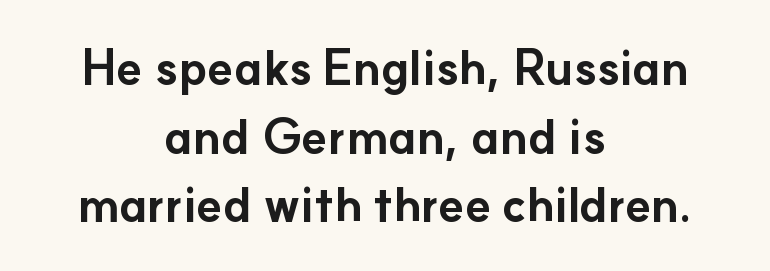
Ascenders rise straight up at ninety degrees. The letters advance in unequal steps, a hallmark of proportional type. Letterform terminals end flat and unadorned throughout the passage. The letterforms sit shoulder to shoulder at normal distance. Thick stems and heavy bowls — unmistakably bold.
